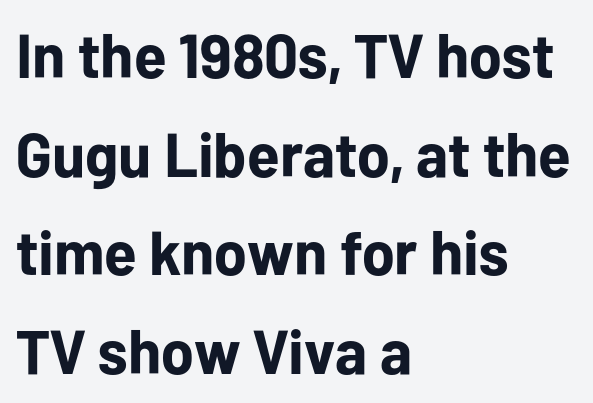
Q: Is the text bold? A: Yes.
Q: Is the text italic (slanted)? A: No, it is upright.
Q: Is the typeface a serif or a sans-serif typeface? A: Sans-serif.
Q: Is the text underlined? A: No.
Q: How is the paragraph aligned? A: Left-aligned.
Q: Is the spacing between letters normal or unusually wide? A: Normal.
Q: Is the spacing between lines tight, normal or loose? A: Normal.
Q: Width (condensed, normal, or wide)? A: Normal.
Q: Stroke contrast? A: Low.
Q: x-height? A: Medium.
Q: Monospaced? A: No.
